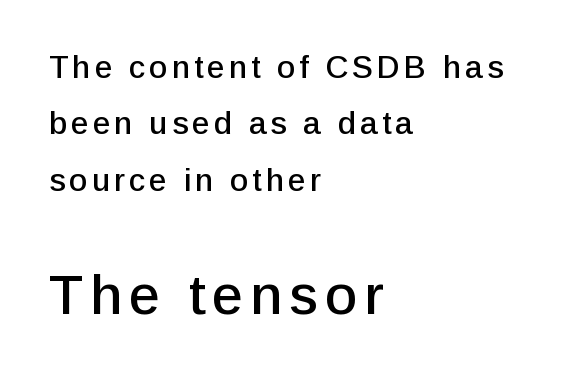
Q: Is the text italic (slanted)? A: No, it is upright.
Q: Is the typeface a serif or a sans-serif typeface? A: Sans-serif.
Q: Is the text underlined? A: No.
Q: How is the paragraph aligned? A: Left-aligned.
Q: Which block of text is set in a larger size, the first (top) or the second (bottom)? A: The second (bottom) one.
Q: Width (condensed, normal, or wide)? A: Normal.
Q: Stroke contrast? A: Low.
Q: x-height? A: Medium.
Q: Monospaced? A: No.
